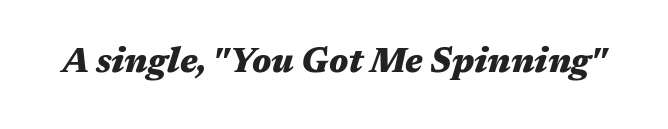
Glance below the letters and you will spot only blank space. Character widths vary here, with narrow letters taking less room than wide ones. Typographic density is high because the face is bold. Students, note that the glyphs here touch the page at normal intervals. Emphasis-style slanted type is in use.
